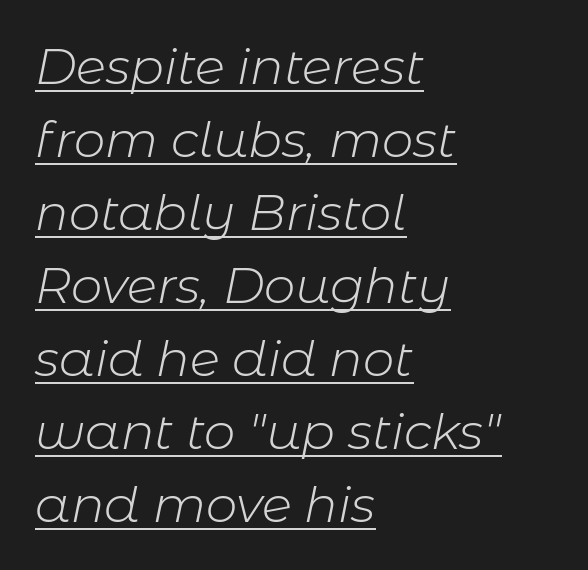
The image shows 50 px light type, italic (leaning right); set left-aligned, normal line spacing (1.46x), normal letter spacing, underlined; low stroke contrast and a medium x-height.
